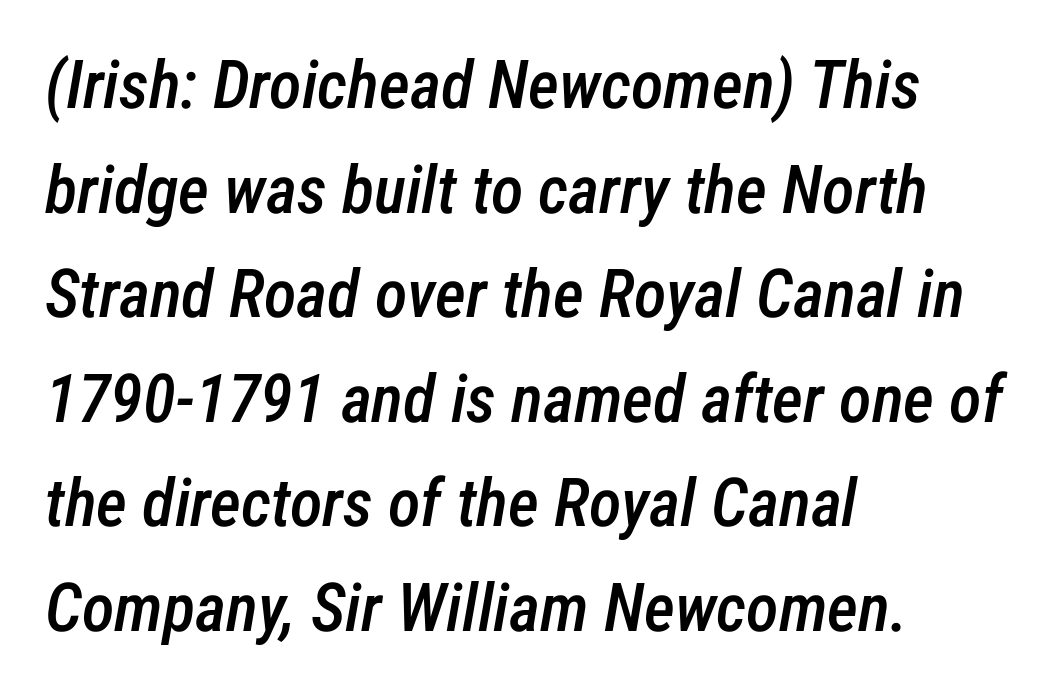
Q: Is the text bold? A: Semi-bold.
Q: Is the text italic (slanted)? A: Yes, it leans right by about 12 degrees.
Q: Is the text underlined? A: No.
Q: How is the paragraph aligned? A: Left-aligned.
Q: Is the spacing between letters normal or unusually wide? A: Normal.
Q: Is the spacing between lines tight, normal or loose? A: Normal.
Q: Width (condensed, normal, or wide)? A: Condensed.
Q: Stroke contrast? A: Low.
Q: x-height? A: Medium.
Q: Monospaced? A: No.
